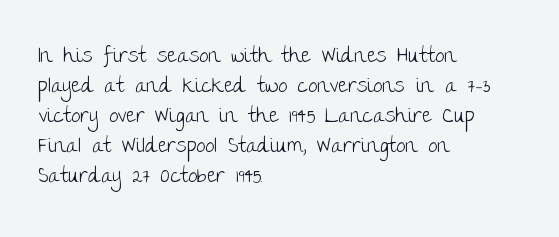
Compared with typical body copy, the letter spacing here is the same. The text block is weighted toward the left margin, trailing off unevenly rightward. The foot of each line stays bare and open. Evenly set lines give the paragraph a standard silhouette. Stroke thickness stays within the range of a standard reading face or lighter.
